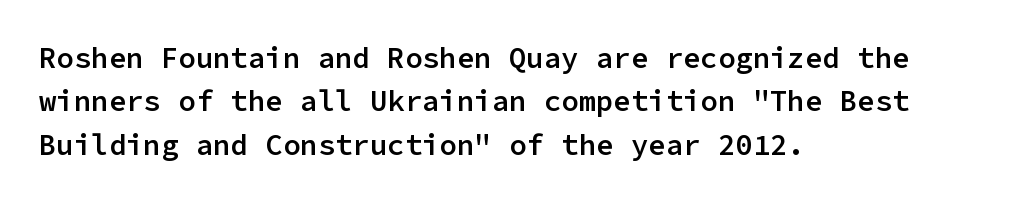
{"serif": "no", "italic": "no", "bold": "semi", "weight": "semibold", "width": "normal", "stroke_contrast": "low", "x_height": "medium", "monospaced": "yes", "underline": "no", "align": "left", "line_spacing": "normal", "line_spacing_ratio": 1.5, "letter_spacing": "normal", "letter_spacing_em": 0.0, "glyph_px": 29}
